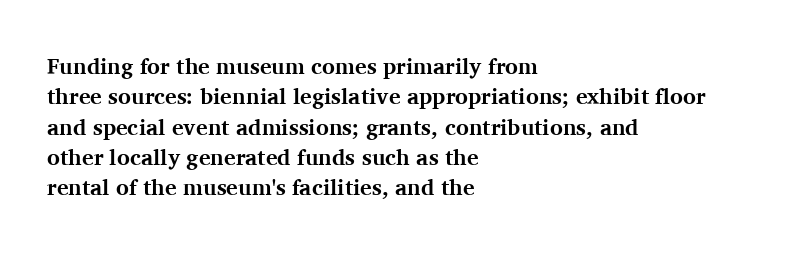
The image shows 22 px bold type, upright; set left-aligned, normal line spacing (1.38x), normal letter spacing, not underlined.
